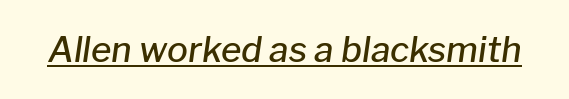
{"italic": "yes", "lean": "right", "slant_degrees": 8, "bold": "semi", "weight": "semibold", "width": "normal", "stroke_contrast": "low", "x_height": "medium", "monospaced": "no", "underline": "yes", "letter_spacing": "normal", "letter_spacing_em": 0.0, "glyph_px": 35}
